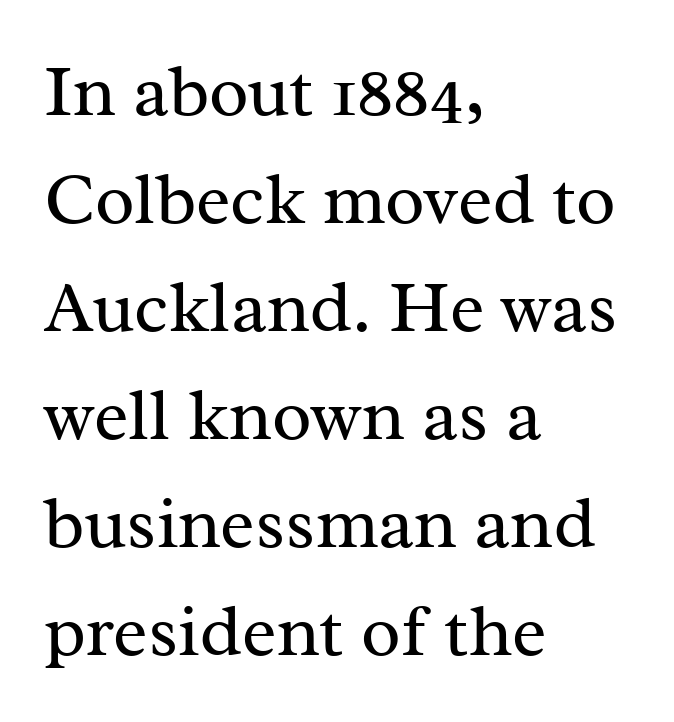
The image shows 73 px regular-weight serif type, upright; set left-aligned, normal line spacing (1.48x), normal letter spacing, not underlined; medium stroke contrast and a medium x-height.
